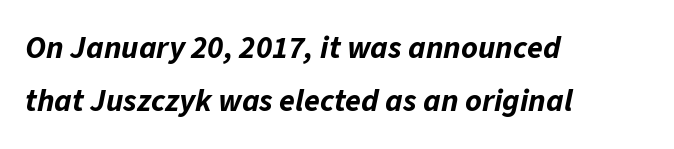
Q: Is the text bold? A: Yes.
Q: Is the text italic (slanted)? A: Yes, it leans right by about 11 degrees.
Q: Is the text underlined? A: No.
Q: How is the paragraph aligned? A: Left-aligned.
Q: Is the spacing between letters normal or unusually wide? A: Normal.
Q: Is the spacing between lines tight, normal or loose? A: Normal.
Q: Width (condensed, normal, or wide)? A: Normal.
Q: Stroke contrast? A: Low.
Q: x-height? A: Medium.
Q: Monospaced? A: No.
